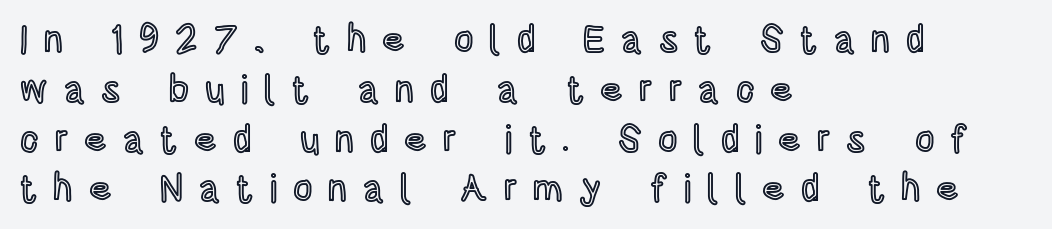
The image shows 38 px condensed type, upright; set left-aligned, normal line spacing (1.31x), unusually wide letter spacing (+0.42 em), not underlined; a large x-height.
